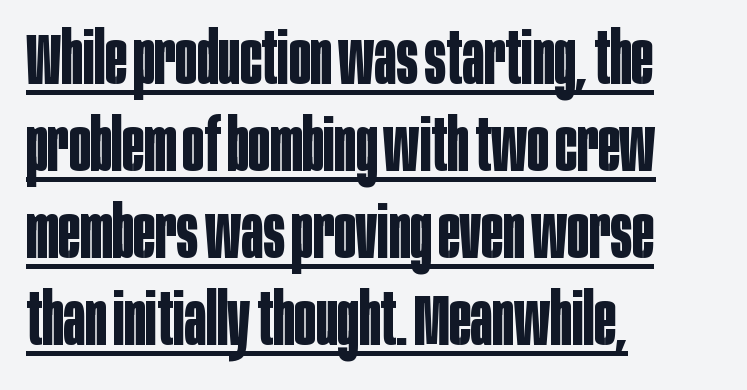
Q: Is the text bold? A: Yes.
Q: Is the text italic (slanted)? A: No, it is upright.
Q: Is the typeface a serif or a sans-serif typeface? A: Sans-serif.
Q: Is the text underlined? A: Yes.
Q: How is the paragraph aligned? A: Left-aligned.
Q: Is the spacing between letters normal or unusually wide? A: Normal.
Q: Width (condensed, normal, or wide)? A: Condensed.
Q: Stroke contrast? A: Low.
Q: x-height? A: Large.
Q: Monospaced? A: No.
